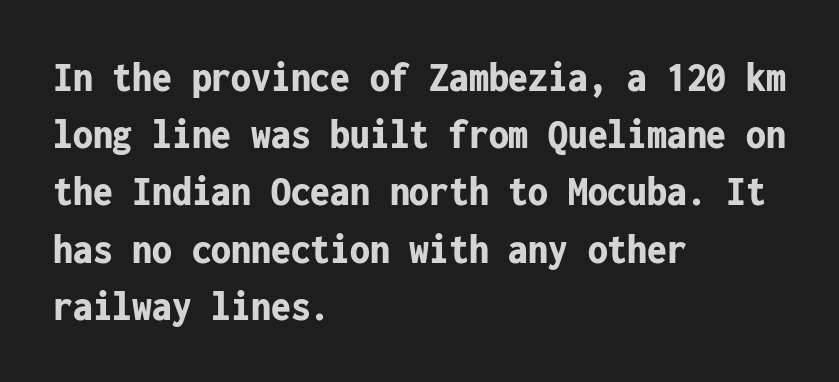
The letterforms sit shoulder to shoulder at normal distance. The lines sit at an ordinary, default distance from one another. A dark, heavy texture on the line: the type is bold. Every stem runs plumb, perpendicular to the baseline. The letters march in equal steps, a hallmark of fixed-pitch type.
